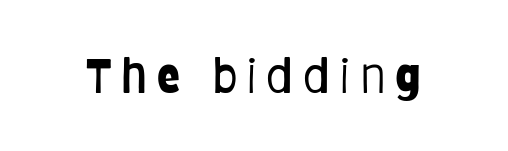
{"serif": "no", "italic": "no", "bold": "no", "weight": "light", "width": "condensed", "stroke_contrast": "low", "x_height": "large", "monospaced": "no", "underline": "no", "letter_spacing": "wide", "letter_spacing_em": 0.2, "glyph_px": 48}
